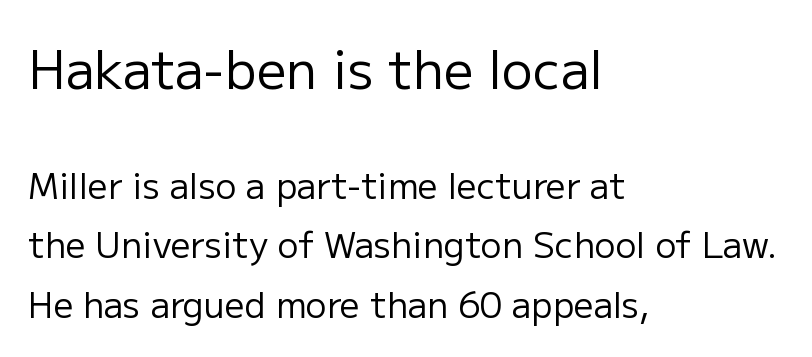
Q: Is the text bold? A: No.
Q: Is the text italic (slanted)? A: No, it is upright.
Q: Is the typeface a serif or a sans-serif typeface? A: Sans-serif.
Q: Is the text underlined? A: No.
Q: How is the paragraph aligned? A: Left-aligned.
Q: Is the spacing between letters normal or unusually wide? A: Normal.
Q: Is the spacing between lines tight, normal or loose? A: Normal.
Q: Which block of text is set in a larger size, the first (top) or the second (bottom)? A: The first (top) one.
Q: Width (condensed, normal, or wide)? A: Normal.
Q: Stroke contrast? A: Low.
Q: x-height? A: Medium.
Q: Monospaced? A: No.
